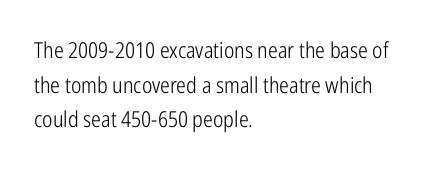
The image shows 22 px text type, upright; set left-aligned, normal line spacing (1.57x), normal letter spacing, not underlined.
